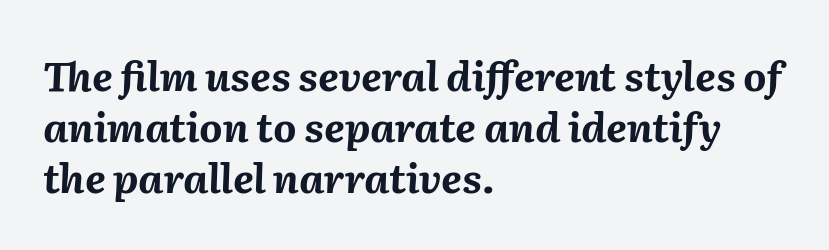
The image shows 40 px bold type, italic (leaning right); set left-aligned, normal line spacing (1.28x), normal letter spacing, not underlined; medium stroke contrast and a medium x-height.
